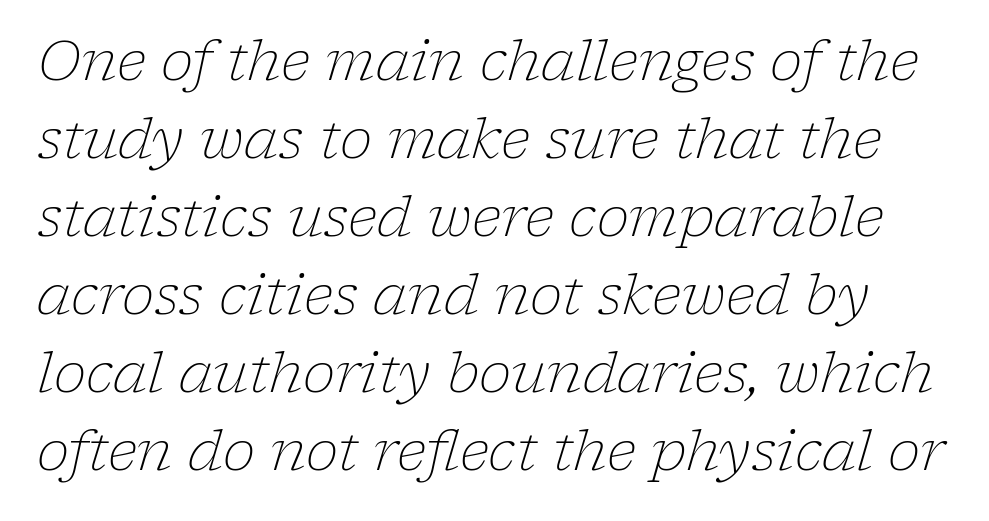
Q: Is the text bold? A: No.
Q: Is the text italic (slanted)? A: Yes, it leans right by about 17 degrees.
Q: Is the typeface a serif or a sans-serif typeface? A: Serif.
Q: Is the text underlined? A: No.
Q: Is the spacing between letters normal or unusually wide? A: Normal.
Q: Is the spacing between lines tight, normal or loose? A: Normal.
Q: Width (condensed, normal, or wide)? A: Normal.
Q: Stroke contrast? A: Low.
Q: x-height? A: Medium.
Q: Monospaced? A: No.
